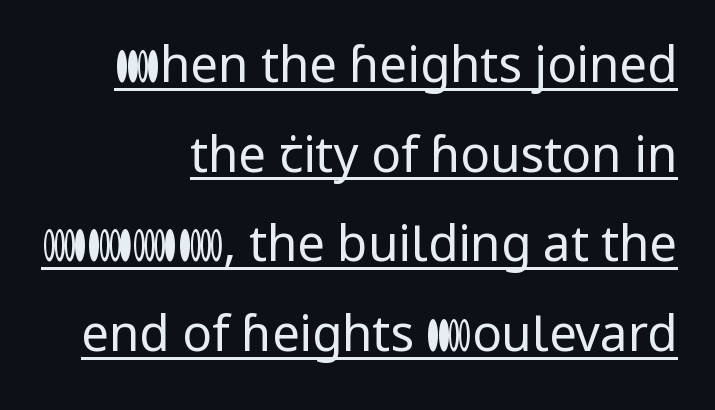
Q: Is the text bold? A: No.
Q: Is the text italic (slanted)? A: No, it is upright.
Q: Is the typeface a serif or a sans-serif typeface? A: Sans-serif.
Q: Is the text underlined? A: Yes.
Q: How is the paragraph aligned? A: Right-aligned.
Q: Is the spacing between letters normal or unusually wide? A: Normal.
Q: Width (condensed, normal, or wide)? A: Normal.
Q: Stroke contrast? A: Low.
Q: x-height? A: Medium.
Q: Monospaced? A: No.
